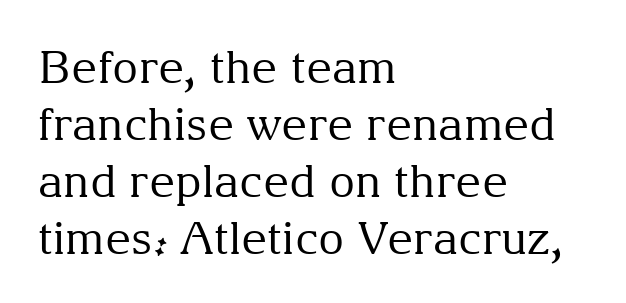
{"serif": "yes", "italic": "no", "bold": "no", "weight": "regular", "width": "normal", "stroke_contrast": "medium", "x_height": "medium", "monospaced": "no", "underline": "no", "align": "left", "line_spacing": "normal", "line_spacing_ratio": 1.27, "letter_spacing": "normal", "letter_spacing_em": 0.0, "glyph_px": 45}
